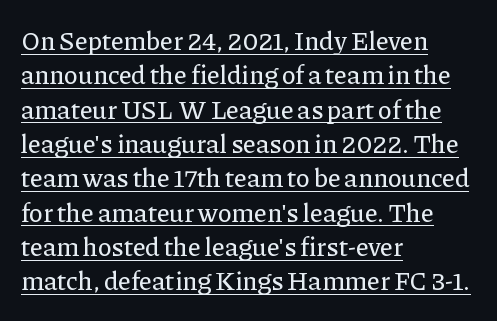
Characters follow at the spacing the type designer built in. The font's upright variant was chosen for this text. Short and long lines alike share a common starting point at left. Regarding leading, the lines here are spaced in the standard way. Check the space under the baseline: a stroke is drawn there.
